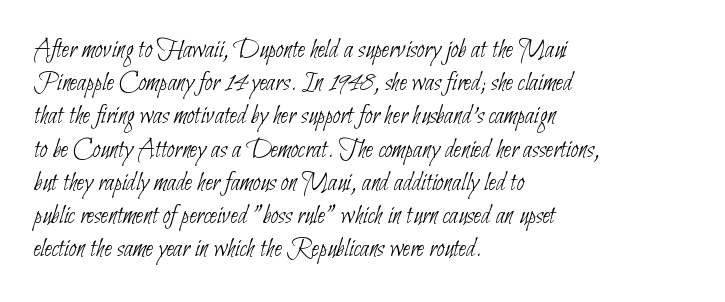
Left-aligned paragraph, ragged on the right. No word sits above an underline. This sample uses plain, unmodified letter spacing. No letter is thick-stroked: the sample isn't bold.
